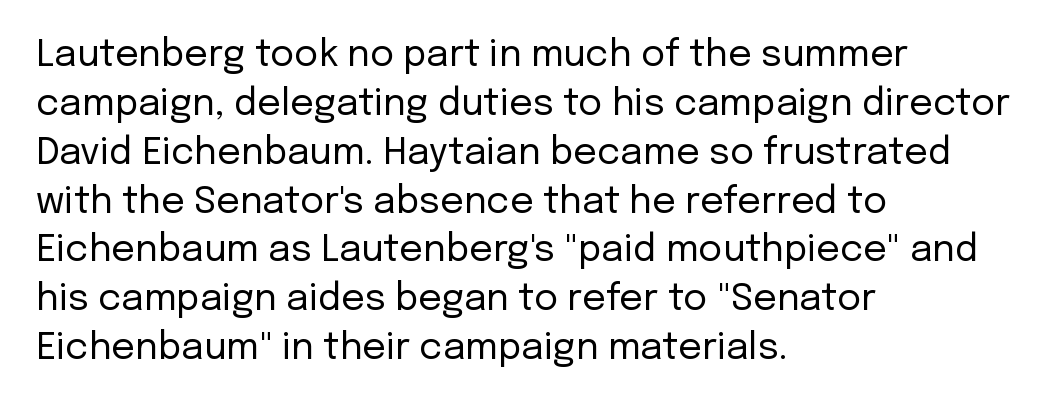
Q: Is the text bold? A: No.
Q: Is the text italic (slanted)? A: No, it is upright.
Q: Is the typeface a serif or a sans-serif typeface? A: Sans-serif.
Q: Is the text underlined? A: No.
Q: How is the paragraph aligned? A: Left-aligned.
Q: Is the spacing between letters normal or unusually wide? A: Normal.
Q: Is the spacing between lines tight, normal or loose? A: Normal.
Q: Width (condensed, normal, or wide)? A: Normal.
Q: Stroke contrast? A: Low.
Q: x-height? A: Medium.
Q: Monospaced? A: No.
